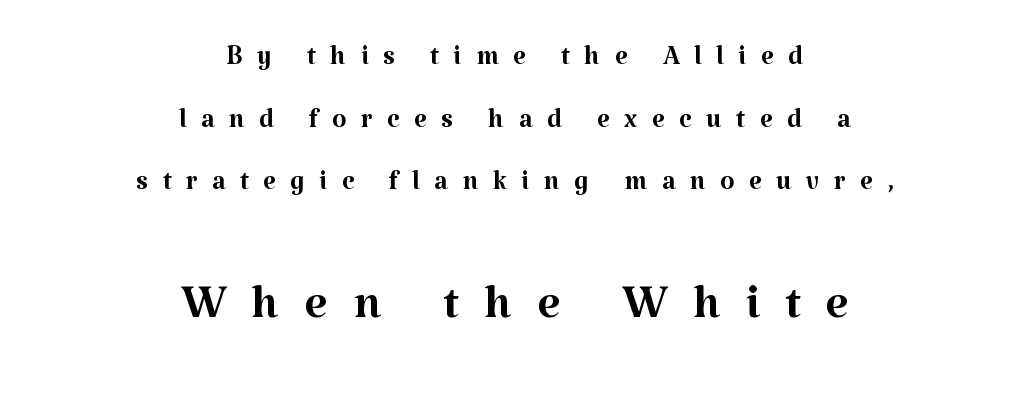
The image shows 65 px regular-weight serif type, upright; set centered, normal line spacing (1.69x), unusually wide letter spacing (+0.39 em), not underlined; the second (bottom) block is 1.76x larger; medium stroke contrast and a medium x-height.
